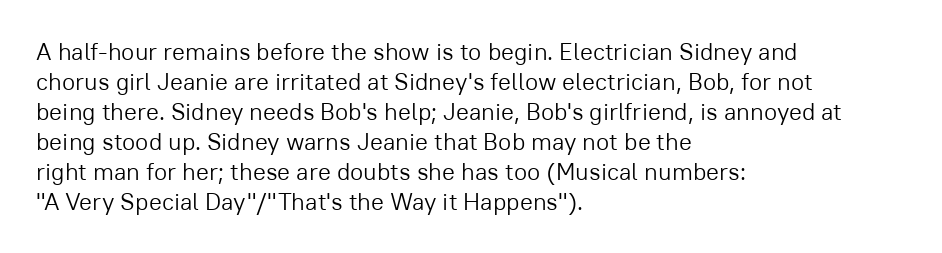
{"italic": "no", "bold": "no", "underline": "no", "align": "left", "line_spacing": "normal", "line_spacing_ratio": 1.25, "letter_spacing": "normal", "letter_spacing_em": 0.0, "glyph_px": 24}
